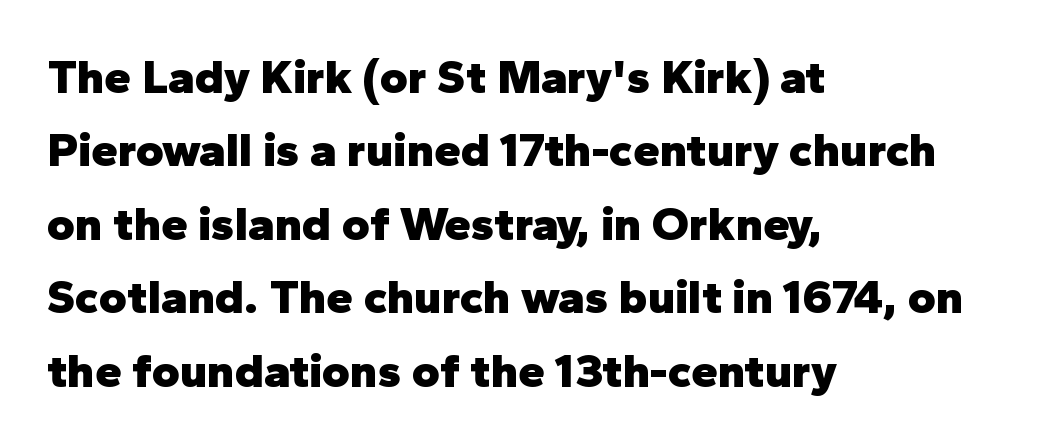
Does the weight exceed regular? Yes, all the way to bold. Honestly, there is no underline to notice here at all. Posture: upright roman. Character widths vary here, with narrow letters taking less room than wide ones.
